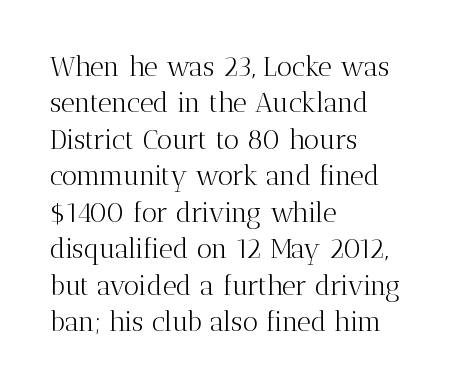
Q: Is the text bold? A: No.
Q: Is the text italic (slanted)? A: No, it is upright.
Q: Is the text underlined? A: No.
Q: How is the paragraph aligned? A: Left-aligned.
Q: Is the spacing between letters normal or unusually wide? A: Normal.
Q: Is the spacing between lines tight, normal or loose? A: Normal.
